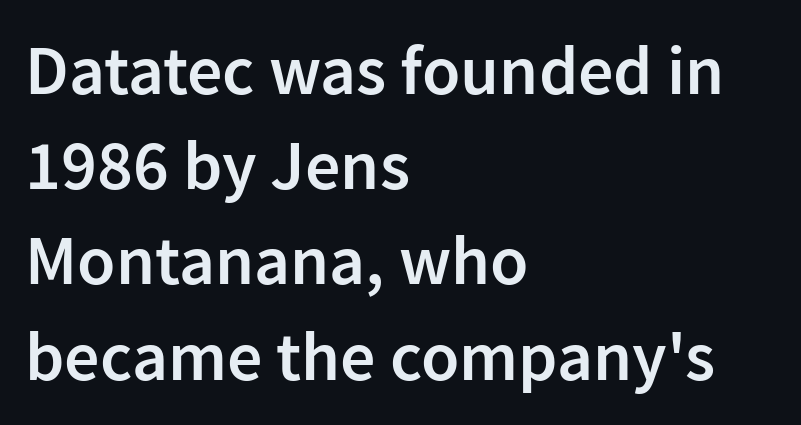
The image shows 70 px semibold sans-serif type, upright; set left-aligned, normal line spacing (1.36x), normal letter spacing, not underlined; low stroke contrast and a medium x-height.
